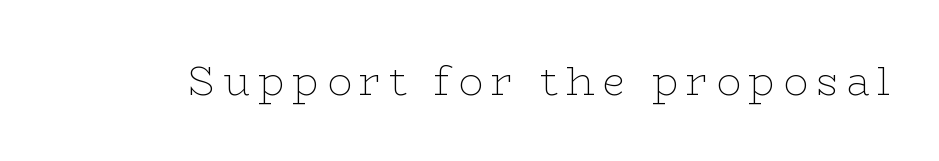
The image shows 41 px thin, wide serif type, upright; set not underlined; low stroke contrast and a medium x-height.
